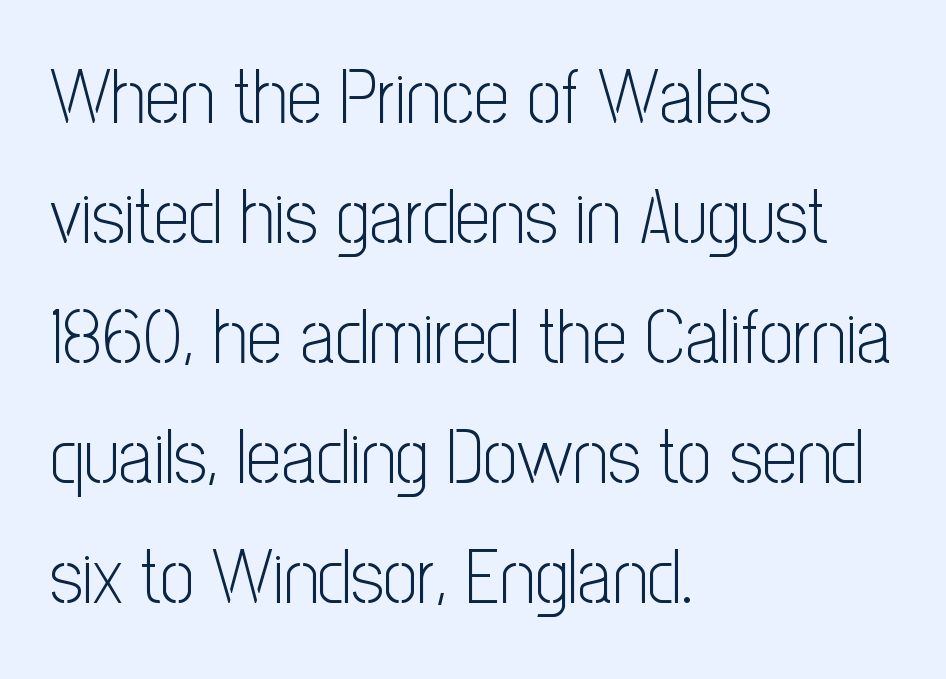
Q: Is the text bold? A: No.
Q: Is the text italic (slanted)? A: No, it is upright.
Q: Is the typeface a serif or a sans-serif typeface? A: Sans-serif.
Q: Is the text underlined? A: No.
Q: How is the paragraph aligned? A: Left-aligned.
Q: Is the spacing between letters normal or unusually wide? A: Normal.
Q: Is the spacing between lines tight, normal or loose? A: Normal.
Q: Width (condensed, normal, or wide)? A: Condensed.
Q: Stroke contrast? A: Low.
Q: x-height? A: Medium.
Q: Monospaced? A: No.
